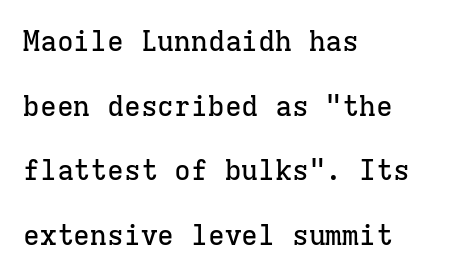
The tracking reads as untouched default to a designer's eye. Here the designer chose a console-style face with uniform glyph widths. Ordinary non-slanted type is in use. Beneath every word, the page is bare.
